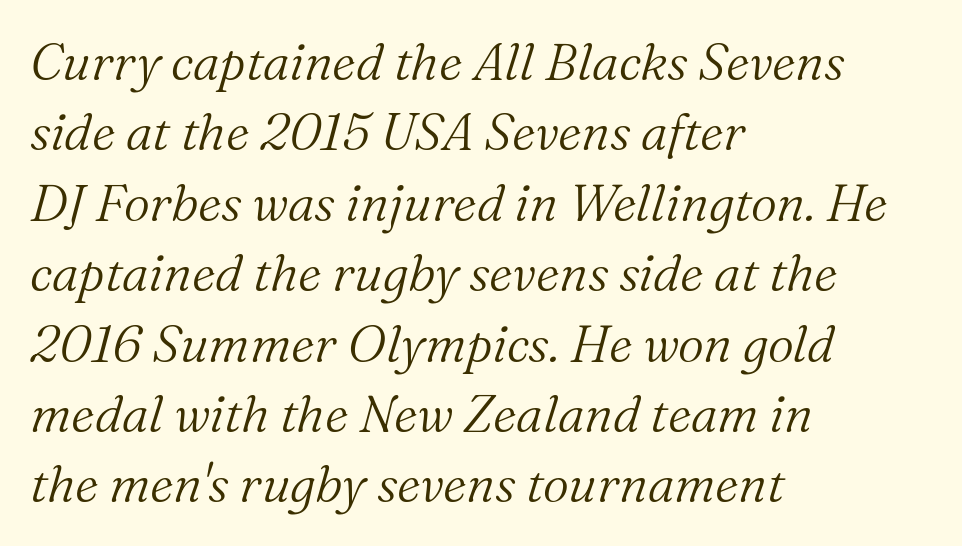
Q: Is the text bold? A: No.
Q: Is the text italic (slanted)? A: Yes, it leans right by about 16 degrees.
Q: Is the typeface a serif or a sans-serif typeface? A: Serif.
Q: Is the text underlined? A: No.
Q: How is the paragraph aligned? A: Left-aligned.
Q: Is the spacing between letters normal or unusually wide? A: Normal.
Q: Is the spacing between lines tight, normal or loose? A: Normal.
Q: Width (condensed, normal, or wide)? A: Normal.
Q: Stroke contrast? A: Medium.
Q: x-height? A: Medium.
Q: Monospaced? A: No.
